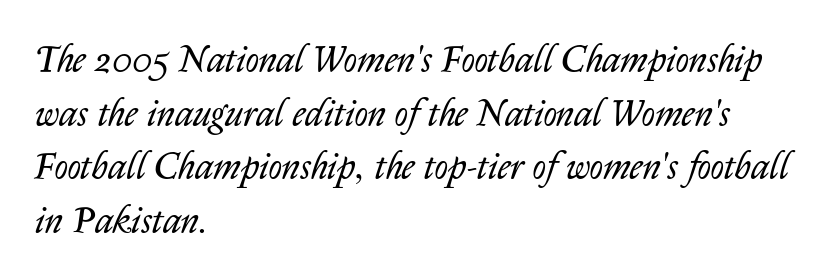
The image shows 37 px regular-weight type, italic (leaning right); set left-aligned, normal line spacing (1.45x), normal letter spacing, not underlined; low stroke contrast and a medium x-height.
